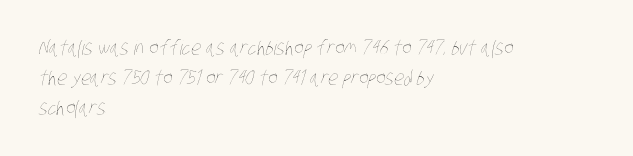
The image shows 20 px text type; set left-aligned, normal line spacing (1.49x), normal letter spacing, not underlined.
